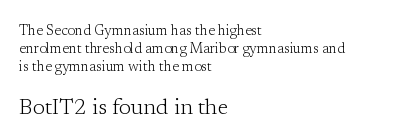
{"italic": "no", "bold": "no", "underline": "no", "align": "left", "line_spacing": "normal", "line_spacing_ratio": 1.28, "letter_spacing": "normal", "letter_spacing_em": 0.0, "larger_block": "second", "size_ratio": 1.57, "glyph_px": 22}
